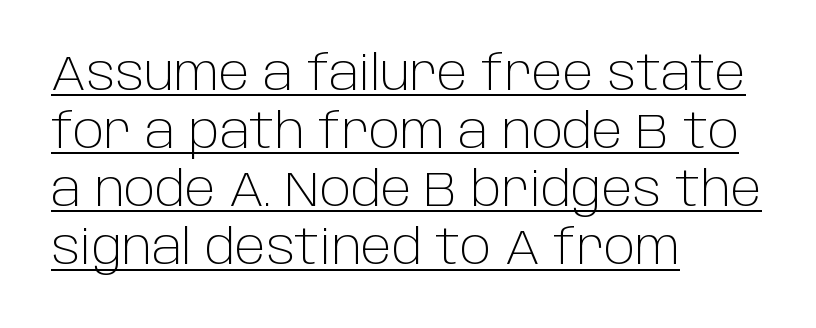
Q: Is the text bold? A: No.
Q: Is the text italic (slanted)? A: No, it is upright.
Q: Is the typeface a serif or a sans-serif typeface? A: Sans-serif.
Q: Is the text underlined? A: Yes.
Q: How is the paragraph aligned? A: Left-aligned.
Q: Is the spacing between letters normal or unusually wide? A: Normal.
Q: Width (condensed, normal, or wide)? A: Normal.
Q: Stroke contrast? A: Low.
Q: x-height? A: Large.
Q: Monospaced? A: No.
